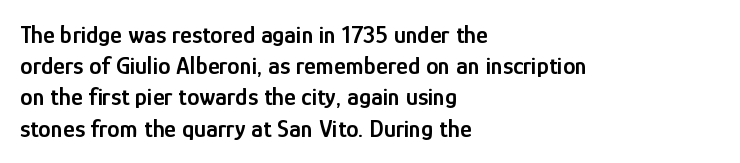
The image shows 25 px text type, upright; set left-aligned, normal line spacing (1.25x), normal letter spacing, not underlined.
